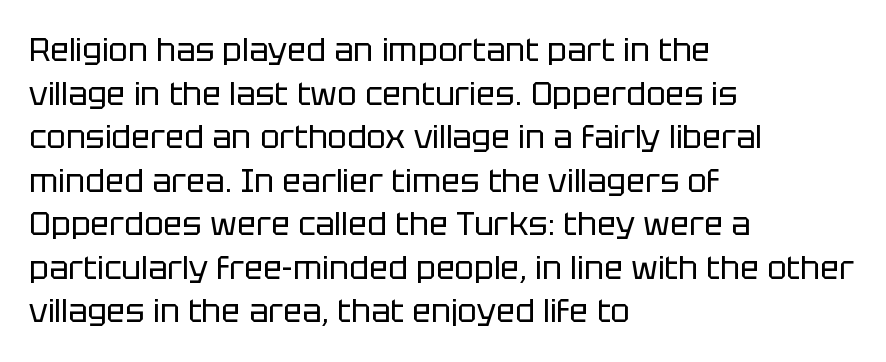
{"serif": "no", "italic": "no", "bold": "no", "weight": "regular", "width": "normal", "stroke_contrast": "low", "x_height": "large", "monospaced": "no", "underline": "no", "align": "left", "line_spacing": "normal", "line_spacing_ratio": 1.36, "letter_spacing": "normal", "letter_spacing_em": 0.0, "glyph_px": 32}
